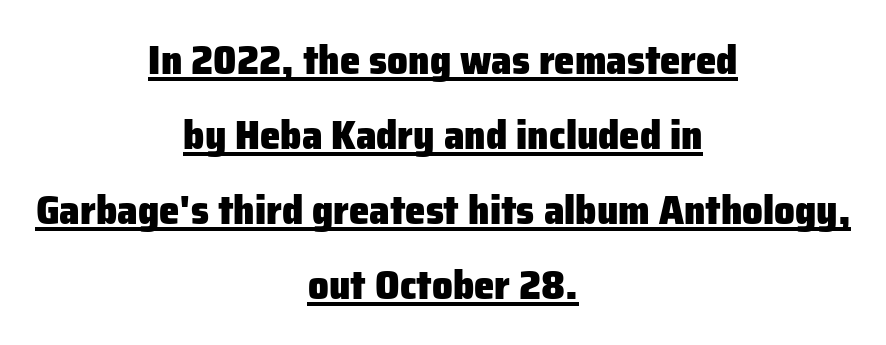
The passage shown is typed in a proportional face where columns would drift. Every row of glyphs is offset so its center matches the block's center. Look at the stroke-to-counter ratio: heavy, a bold. The lettering holds an erect, upright posture throughout.
